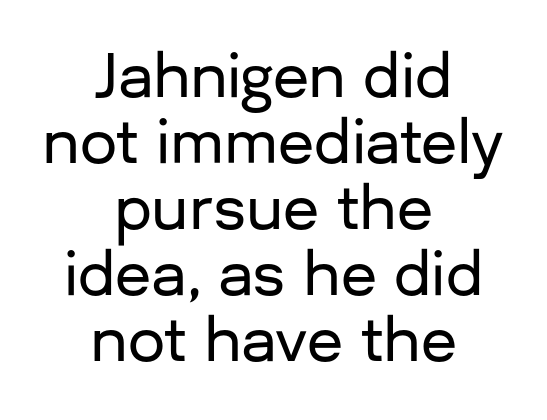
The letters advance in unequal steps, a hallmark of proportional type. Look at the bottom of the vertical strokes: they stop flat, with no serifs. Compared with typical paragraphs, the rows here are closer together. The space beneath each line is pristine and unruled.
